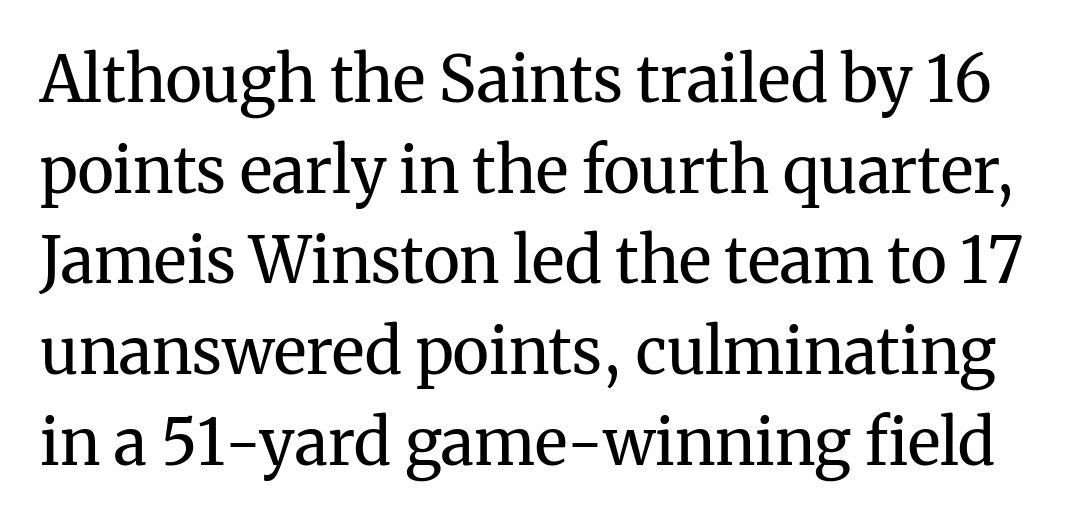
{"serif": "yes", "italic": "no", "bold": "no", "weight": "regular", "width": "normal", "stroke_contrast": "medium", "x_height": "medium", "monospaced": "no", "underline": "no", "line_spacing": "normal", "line_spacing_ratio": 1.44, "letter_spacing": "normal", "letter_spacing_em": 0.0, "glyph_px": 63}
